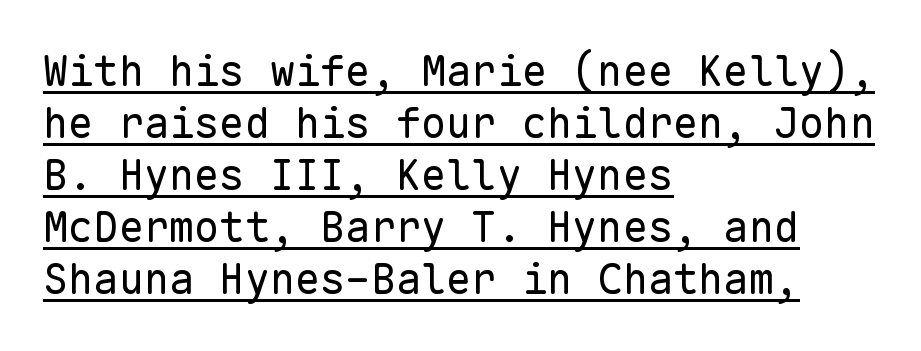
The image shows 42 px regular-weight sans-serif type, upright, monospaced; set left-aligned, line spacing 1.24x, normal letter spacing, underlined; low stroke contrast and a medium x-height.
